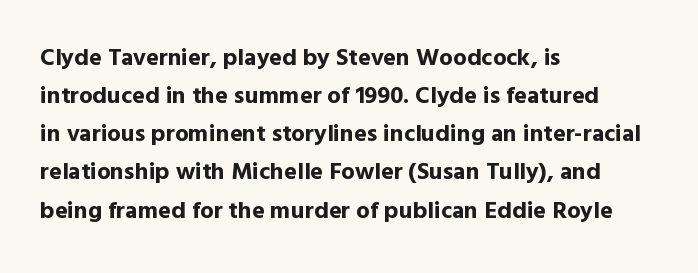
{"italic": "no", "bold": "yes", "underline": "no", "align": "left", "line_spacing": "normal", "line_spacing_ratio": 1.59, "letter_spacing": "normal", "letter_spacing_em": 0.0, "glyph_px": 24}
